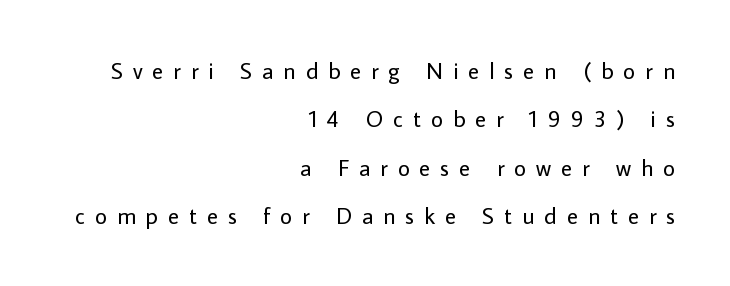
Bold? No — there's no thickening of the strokes. Every row of glyphs terminates at an identical x-position on the right. The gap between lines stays unmarked. If you drew a line through each stem, it would be perfectly vertical. Observe the wide spacing: letters keep a clear distance from each other.
